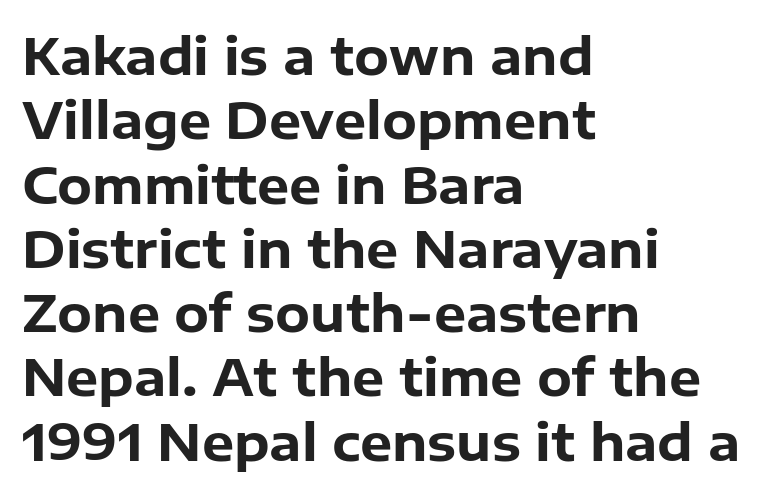
The passage shown is typeset with a sans-serif family. Is the letter spacing exaggerated? No — it looks like the ordinary default. The lines sit at an ordinary, default distance from one another. The face used here has the dense, thick strokes of a bold. Do the characters align in a grid? No, the font is proportional.
